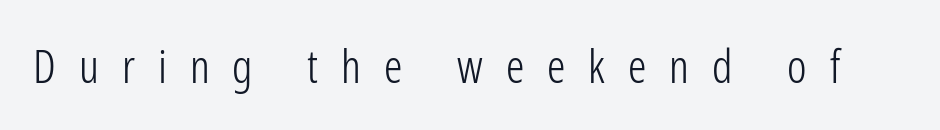
Q: Is the text bold? A: No.
Q: Is the text italic (slanted)? A: No, it is upright.
Q: Is the typeface a serif or a sans-serif typeface? A: Sans-serif.
Q: Is the text underlined? A: No.
Q: Is the spacing between letters normal or unusually wide? A: Unusually wide.
Q: Width (condensed, normal, or wide)? A: Condensed.
Q: Stroke contrast? A: Low.
Q: x-height? A: Medium.
Q: Monospaced? A: No.
